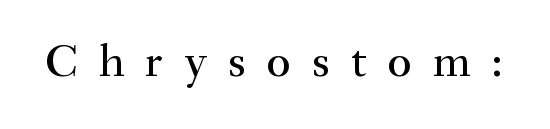
Stroke terminals: seriffed. Here the glyphs are tracked loosely, breaking word shapes into spaced letters. Each letter keeps its own natural width here, so spacing adapts to shape. A bare baseline throughout the passage. You can tell it's not italic because the verticals are truly vertical.
